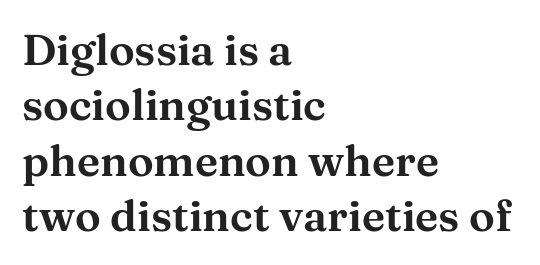
{"serif": "yes", "italic": "no", "width": "wide", "stroke_contrast": "medium", "x_height": "medium", "monospaced": "no", "underline": "no", "align": "left", "line_spacing": "normal", "line_spacing_ratio": 1.29, "letter_spacing": "normal", "letter_spacing_em": 0.0, "glyph_px": 43}
